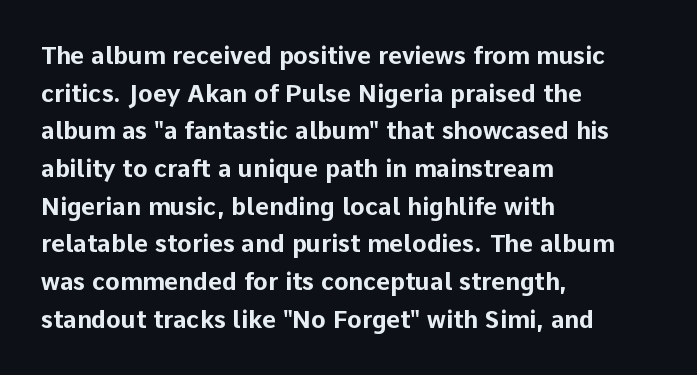
Q: Is the text bold? A: Yes.
Q: Is the text italic (slanted)? A: No, it is upright.
Q: Is the text underlined? A: No.
Q: How is the paragraph aligned? A: Left-aligned.
Q: Is the spacing between letters normal or unusually wide? A: Normal.
Q: Is the spacing between lines tight, normal or loose? A: Normal.
